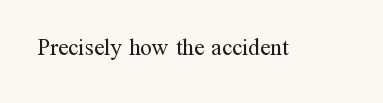
The type is set solid horizontally, with unmodified tracking. Words float on clear page, feet unadorned. A quiet, ordinary-to-light weight characterises the typeface. The type sits square on the baseline with zero lean.
